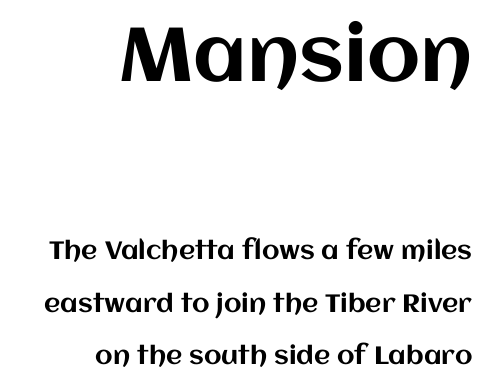
{"italic": "no", "width": "normal", "stroke_contrast": "medium", "x_height": "large", "monospaced": "no", "underline": "no", "align": "right", "line_spacing": "loose", "line_spacing_ratio": 2.1, "letter_spacing": "normal", "letter_spacing_em": 0.0, "larger_block": "first", "size_ratio": 3.04, "glyph_px": 76}
